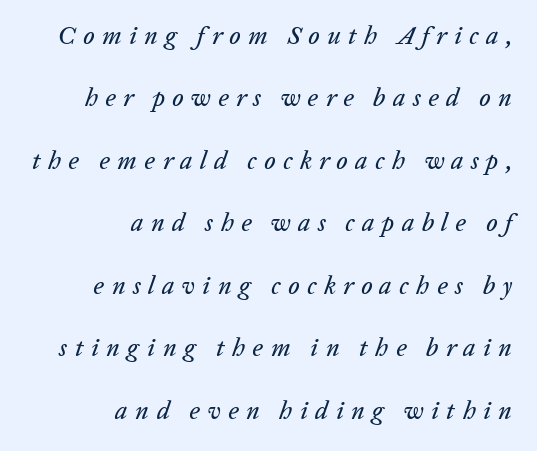
Q: Is the text italic (slanted)? A: Yes, it leans right by about 20 degrees.
Q: Is the text underlined? A: No.
Q: How is the paragraph aligned? A: Right-aligned.
Q: Is the spacing between letters normal or unusually wide? A: Unusually wide.
Q: Is the spacing between lines tight, normal or loose? A: Loose.
